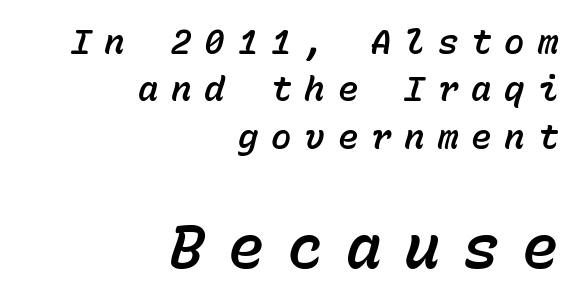
{"italic": "yes", "lean": "right", "slant_degrees": 15, "width": "normal", "stroke_contrast": "low", "x_height": "medium", "monospaced": "yes", "underline": "no", "align": "right", "line_spacing": "normal", "line_spacing_ratio": 1.39, "letter_spacing": "wide", "letter_spacing_em": 0.38, "larger_block": "second", "size_ratio": 1.76, "glyph_px": 60}
